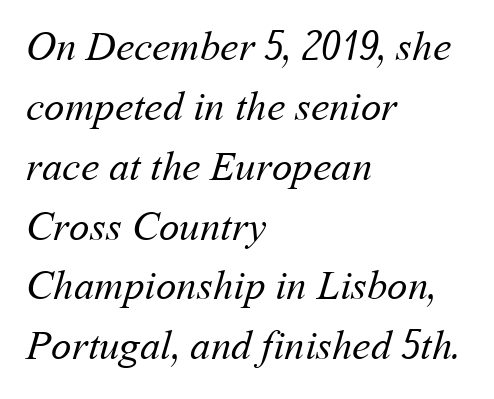
Q: Is the text bold? A: No.
Q: Is the text underlined? A: No.
Q: How is the paragraph aligned? A: Left-aligned.
Q: Is the spacing between letters normal or unusually wide? A: Normal.
Q: Is the spacing between lines tight, normal or loose? A: Normal.
Q: Width (condensed, normal, or wide)? A: Normal.
Q: Stroke contrast? A: Medium.
Q: x-height? A: Medium.
Q: Monospaced? A: No.
